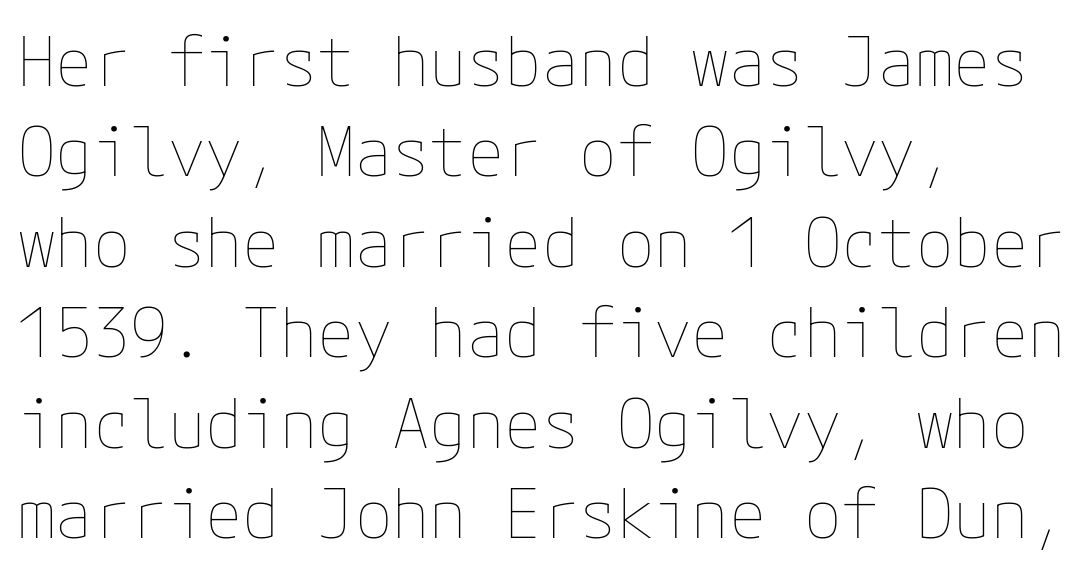
The image shows 68 px thin type, upright; set left-aligned, normal line spacing (1.33x), normal letter spacing, not underlined; low stroke contrast and a medium x-height.
